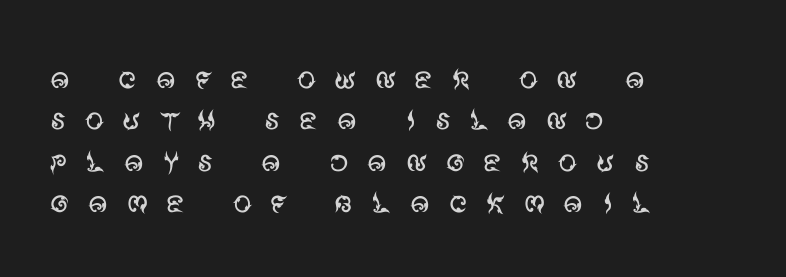
Successive baselines arrive quickly, one right under another. The letterforms stand isolated, each surrounded by extra space. Weight: in the light-to-regular range. Each line starts at the same left margin while the right side varies. Quick note: not italic, upright.
